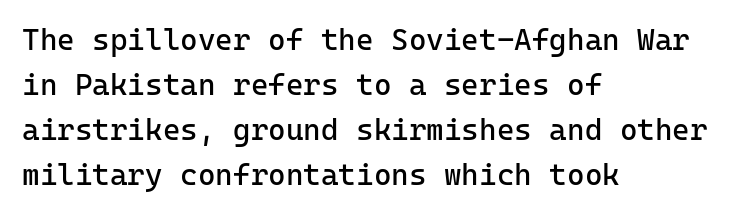
The compositor pushed each line to the left boundary. The gap between lines stays unmarked. Evenly set lines give the paragraph a standard silhouette. No feet cap the strokes, marking this as sans-serif type.
